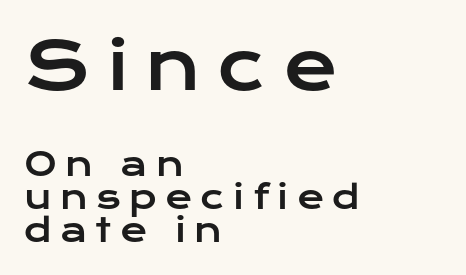
The rendering uses a small line-height, squeezing the rows. Casual observation: everything's shoved over to the left. The words here are not underlined. Designer's note — italics off, roman on. A sans-serif font was chosen for this passage.
